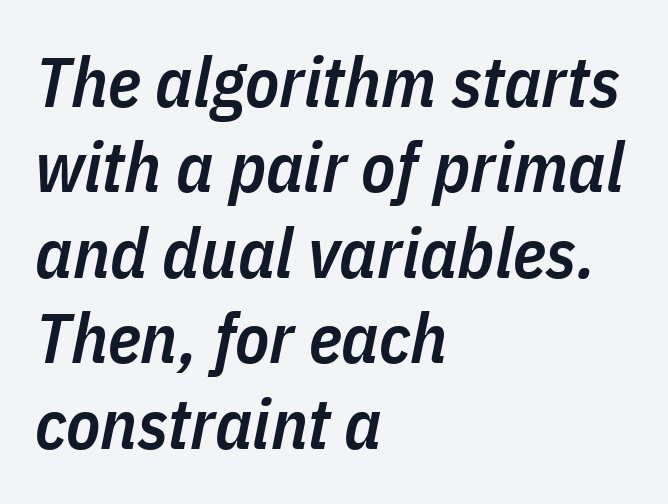
The image shows 70 px semibold, condensed type, italic (leaning right); set left-aligned, line spacing 1.22x, normal letter spacing, not underlined; low stroke contrast and a medium x-height.
